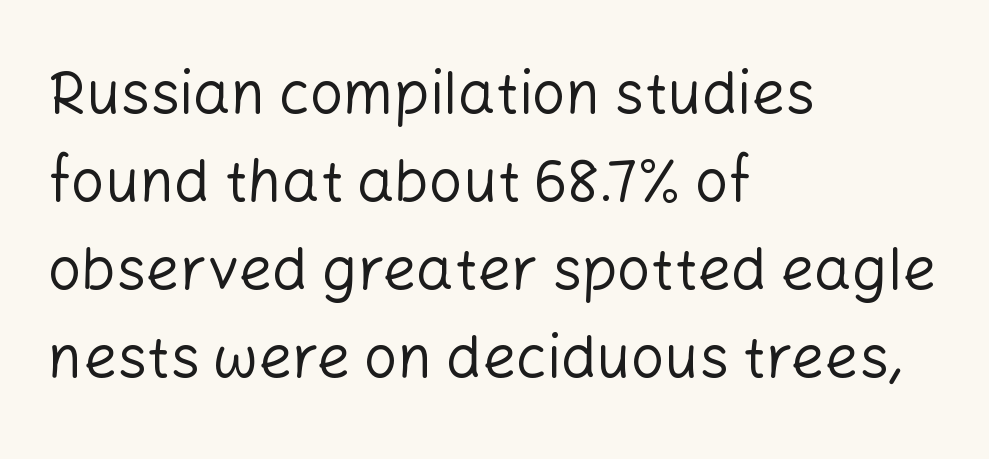
Q: Is the text bold? A: No.
Q: Is the text italic (slanted)? A: No, it is upright.
Q: Is the typeface a serif or a sans-serif typeface? A: Sans-serif.
Q: Is the text underlined? A: No.
Q: How is the paragraph aligned? A: Left-aligned.
Q: Is the spacing between letters normal or unusually wide? A: Normal.
Q: Is the spacing between lines tight, normal or loose? A: Normal.
Q: Width (condensed, normal, or wide)? A: Normal.
Q: Stroke contrast? A: Low.
Q: x-height? A: Medium.
Q: Monospaced? A: No.
